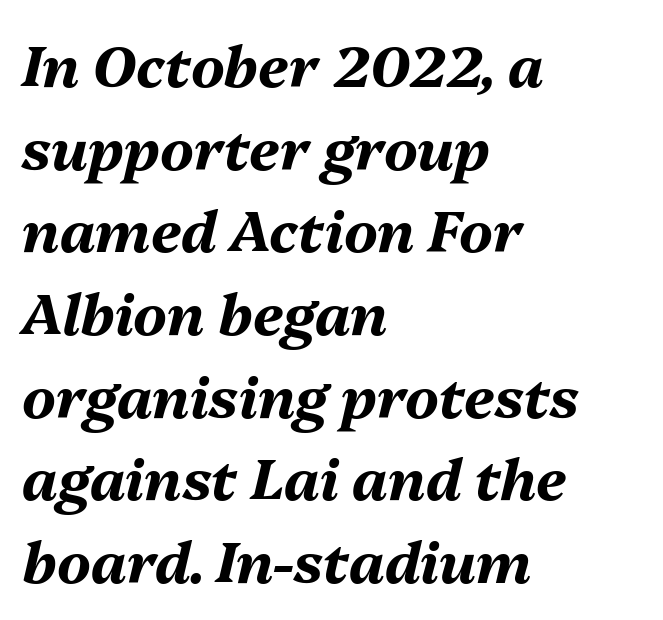
{"italic": "yes", "lean": "right", "slant_degrees": 13, "bold": "yes", "weight": "bold", "width": "normal", "stroke_contrast": "medium", "x_height": "medium", "monospaced": "no", "underline": "no", "align": "left", "line_spacing": "normal", "line_spacing_ratio": 1.45, "letter_spacing": "normal", "letter_spacing_em": 0.0, "glyph_px": 57}
